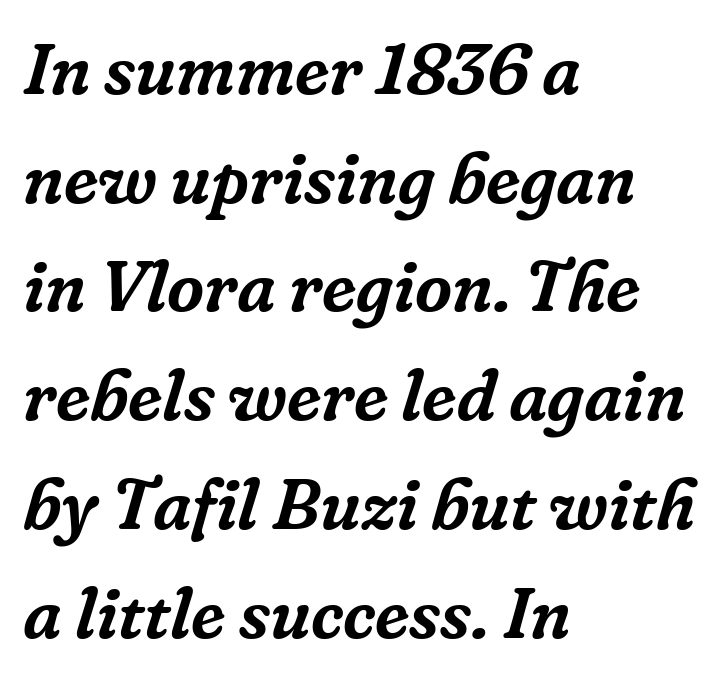
Each letter keeps its own natural width here, so spacing adapts to shape. One-word summary of the alignment: left. Has an underline been added? It has not. Examine the stroke ends and you'll spot serifs. Is the type slanted? Yes — the strokes lean at a clear angle. You could call the tracking neutral — neither tight nor loose.
